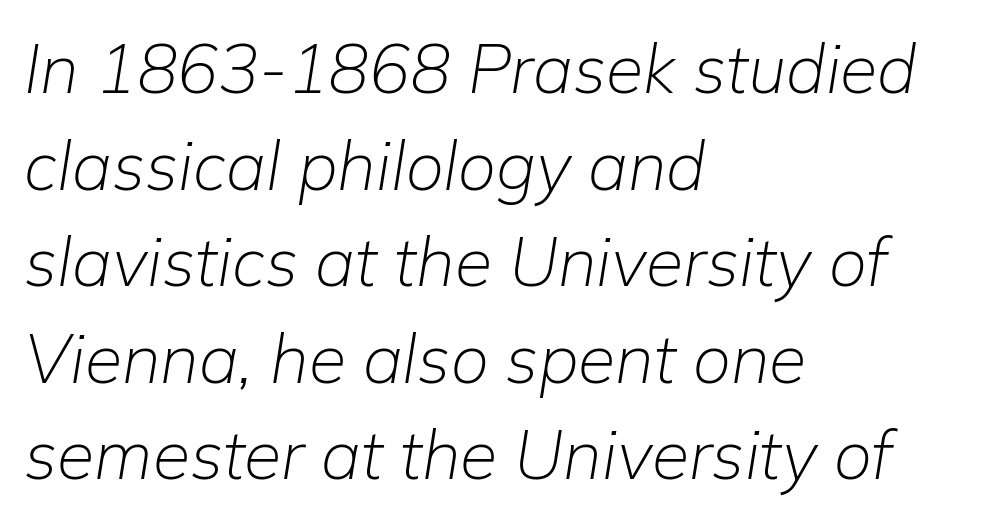
Q: Is the text bold? A: No.
Q: Is the text italic (slanted)? A: Yes, it leans right by about 9 degrees.
Q: Is the text underlined? A: No.
Q: How is the paragraph aligned? A: Left-aligned.
Q: Is the spacing between letters normal or unusually wide? A: Normal.
Q: Is the spacing between lines tight, normal or loose? A: Normal.
Q: Width (condensed, normal, or wide)? A: Normal.
Q: Stroke contrast? A: Low.
Q: x-height? A: Medium.
Q: Monospaced? A: No.
